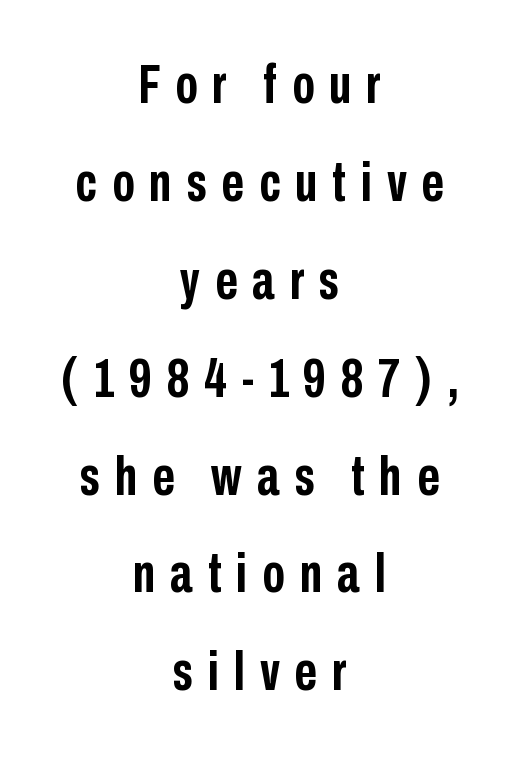
The passage shown is typed in a proportional face where columns would drift. Note: no serifs on the glyphs. The axis of the letterforms is exactly vertical. These words are printed bold, with thick strokes throughout. Honestly, there is no underline to notice here at all.
